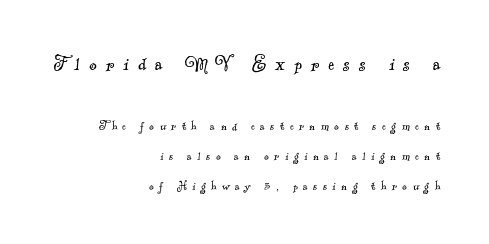
This rendering features lettering with no underline. A student would call this right alignment; a typographer would say flush right, rag left. The font is comparable to plain body text, perhaps lighter. The leading is generous, giving the passage an open texture. The letterforms stand isolated, each surrounded by extra space. The initial chunk of copy outweighs the following chunk in type size.
